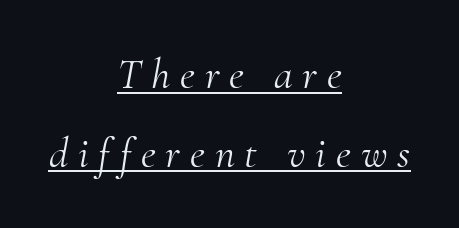
The passage shown is not bold in any degree. The words here are underlined. Tall strokes in this sample are angled rather than plumb. The tracking reads as deliberately expanded to a designer's eye. The typeface chosen for these lines features serifs.
